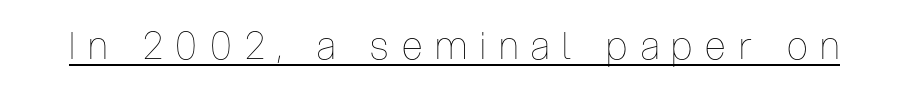
The image shows 38 px thin, condensed type, upright; set unusually wide letter spacing (+0.34 em), underlined; low stroke contrast and a medium x-height.
